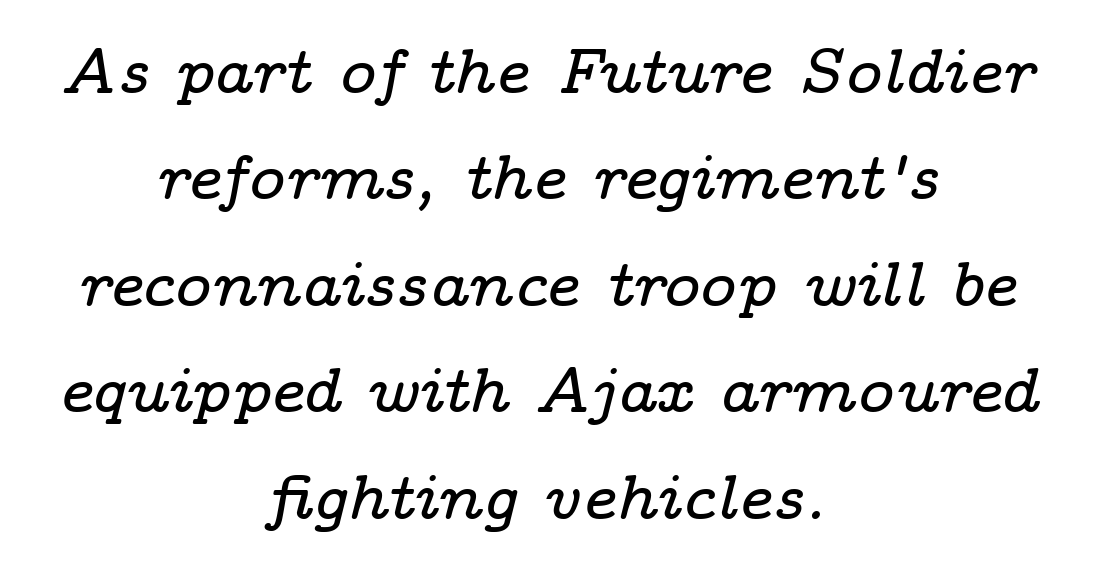
The image shows 63 px wide serif type, italic (leaning right); set centered, normal line spacing (1.69x), normal letter spacing, not underlined; low stroke contrast and a medium x-height.
